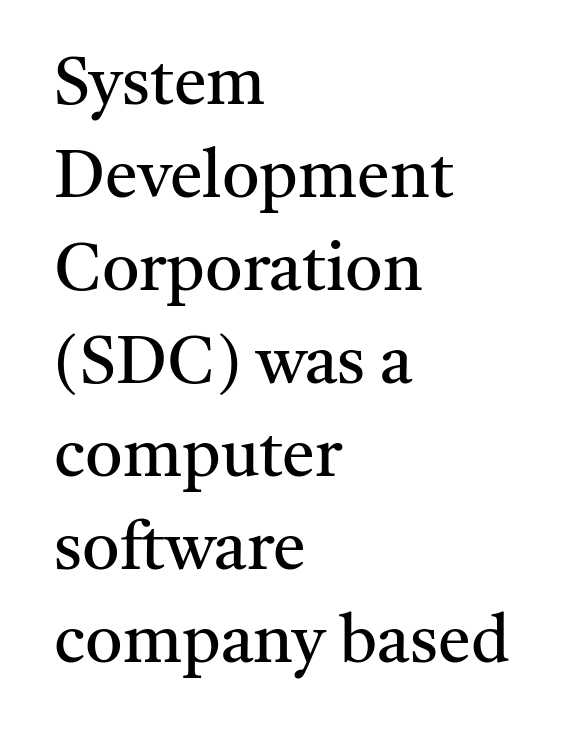
Quick note: not italic, upright. Casual observation: everything's shoved over to the left. There is no visible air inserted between adjacent glyphs. The baseline area is clear. The glyphs in this specimen are seriffed.
